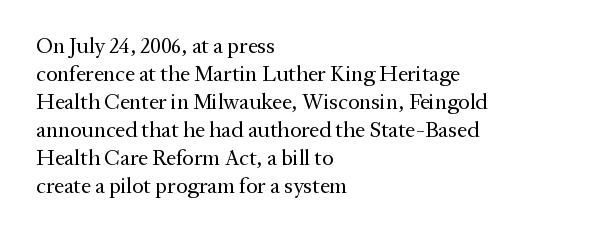
{"italic": "no", "bold": "no", "underline": "no", "align": "left", "line_spacing": "normal", "line_spacing_ratio": 1.27, "letter_spacing": "normal", "letter_spacing_em": 0.0, "glyph_px": 22}
